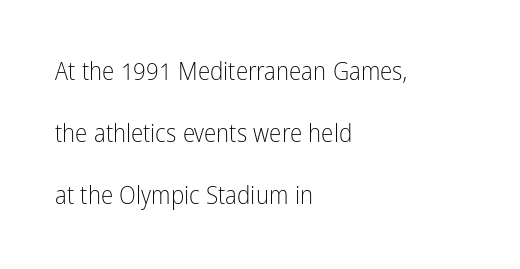
The image shows 25 px text type, upright; set left-aligned, loose line spacing (2.48x), normal letter spacing, not underlined.
